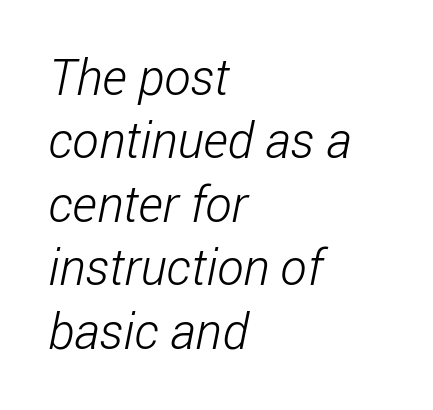
{"serif": "no", "bold": "no", "weight": "light", "width": "condensed", "stroke_contrast": "low", "x_height": "medium", "monospaced": "no", "underline": "no", "align": "left", "line_spacing": "normal", "line_spacing_ratio": 1.27, "letter_spacing": "normal", "letter_spacing_em": 0.0, "glyph_px": 50}
